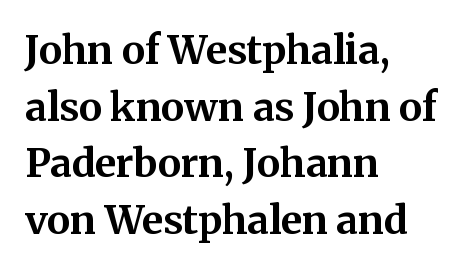
{"serif": "yes", "italic": "no", "bold": "yes", "weight": "bold", "width": "normal", "stroke_contrast": "medium", "x_height": "medium", "monospaced": "no", "underline": "no", "align": "left", "line_spacing": "normal", "line_spacing_ratio": 1.45, "letter_spacing": "normal", "letter_spacing_em": 0.0, "glyph_px": 39}
